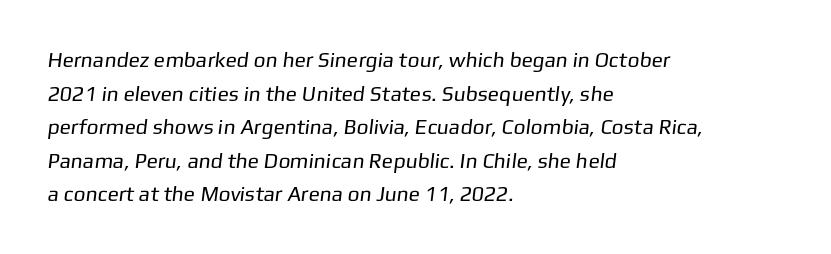
{"bold": "no", "underline": "no", "align": "left", "line_spacing": "normal", "line_spacing_ratio": 1.6, "letter_spacing": "normal", "letter_spacing_em": 0.0, "glyph_px": 21}
